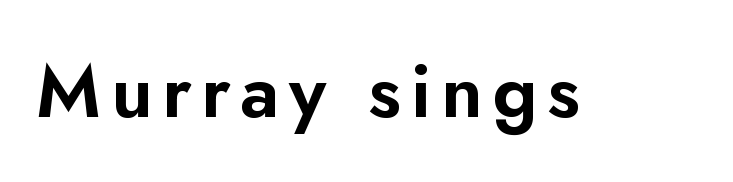
{"serif": "no", "italic": "no", "width": "normal", "stroke_contrast": "low", "x_height": "small", "monospaced": "no", "underline": "no", "glyph_px": 75}
